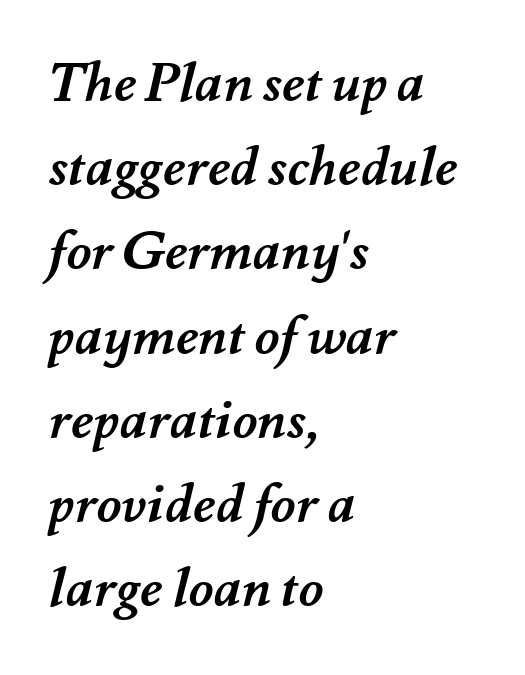
The image shows 54 px semibold type; set left-aligned, normal line spacing (1.56x), normal letter spacing, not underlined; medium stroke contrast and a small x-height.
